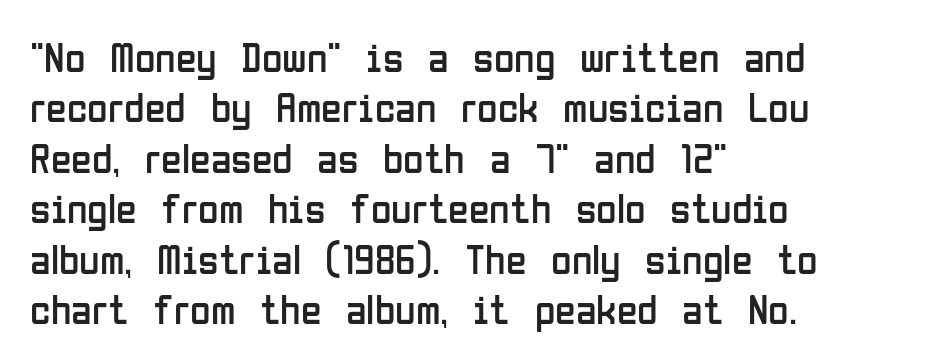
The image shows 42 px regular-weight, condensed sans-serif type, upright; set left-aligned, line spacing 1.2x, normal letter spacing, not underlined; low stroke contrast and a medium x-height.
